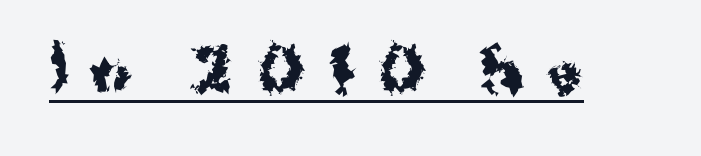
Q: Is the text bold? A: Yes.
Q: Is the text italic (slanted)? A: No, it is upright.
Q: Is the typeface a serif or a sans-serif typeface? A: Sans-serif.
Q: Is the text underlined? A: Yes.
Q: Is the spacing between letters normal or unusually wide? A: Unusually wide.
Q: Width (condensed, normal, or wide)? A: Normal.
Q: Stroke contrast? A: Medium.
Q: x-height? A: Medium.
Q: Monospaced? A: No.
